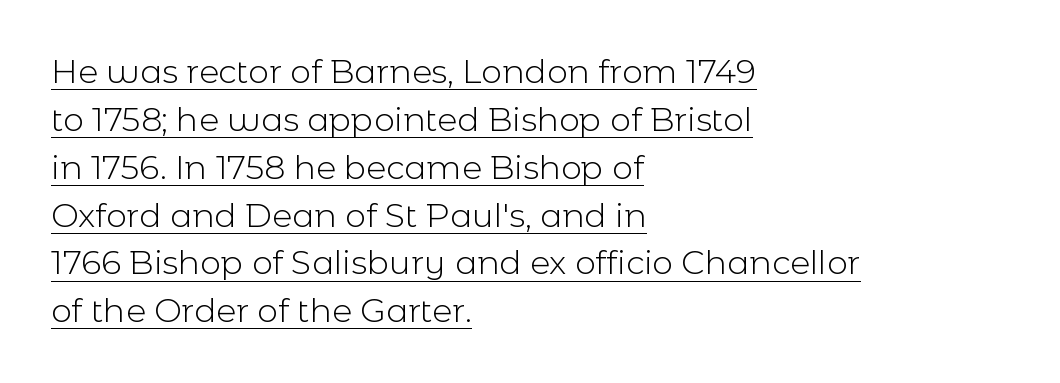
Q: Is the text bold? A: No.
Q: Is the text italic (slanted)? A: No, it is upright.
Q: Is the typeface a serif or a sans-serif typeface? A: Sans-serif.
Q: Is the text underlined? A: Yes.
Q: How is the paragraph aligned? A: Left-aligned.
Q: Is the spacing between letters normal or unusually wide? A: Normal.
Q: Is the spacing between lines tight, normal or loose? A: Normal.
Q: Width (condensed, normal, or wide)? A: Normal.
Q: x-height? A: Medium.
Q: Monospaced? A: No.
